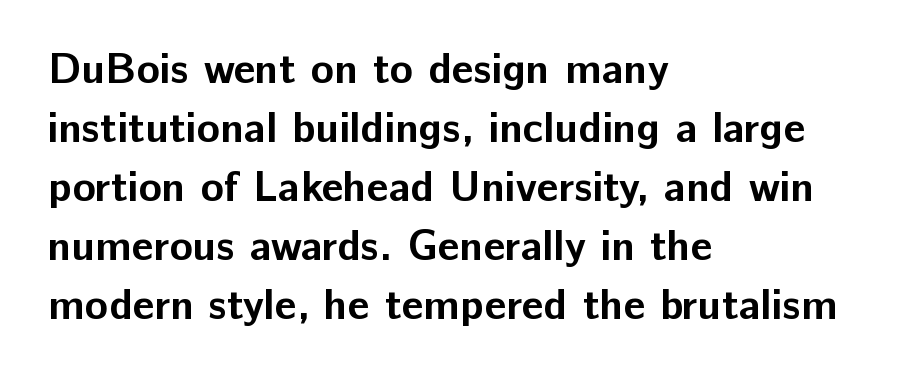
The image shows 43 px bold sans-serif type, upright; set left-aligned, normal line spacing (1.37x), normal letter spacing, not underlined; low stroke contrast and a medium x-height.
